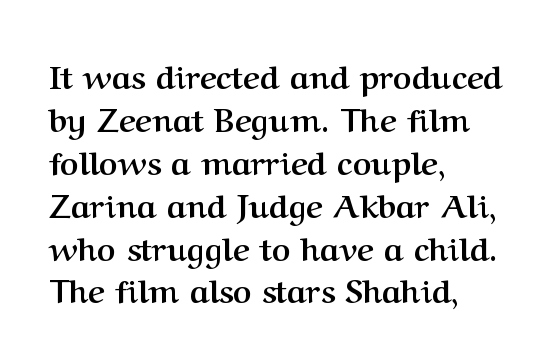
The image shows 32 px semibold serif type, upright; set left-aligned, normal line spacing (1.34x), normal letter spacing, not underlined; medium stroke contrast and a medium x-height.
